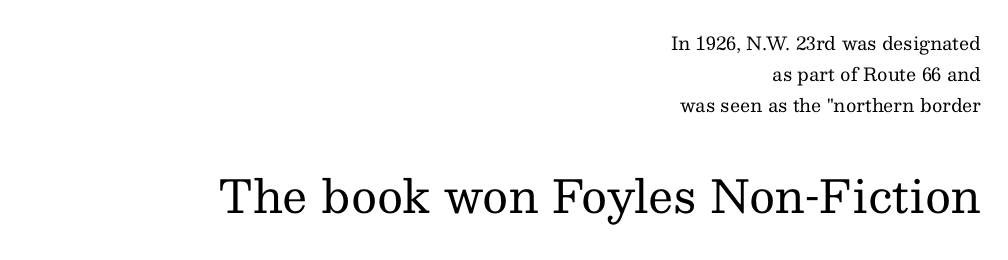
{"serif": "yes", "italic": "no", "bold": "no", "weight": "regular", "width": "normal", "stroke_contrast": "medium", "x_height": "medium", "monospaced": "no", "underline": "no", "align": "right", "line_spacing_ratio": 1.72, "letter_spacing": "normal", "letter_spacing_em": 0.0, "larger_block": "second", "size_ratio": 2.5, "glyph_px": 45}
